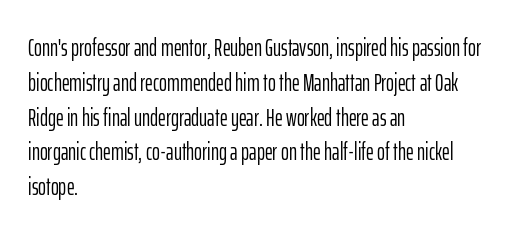
{"italic": "no", "bold": "no", "underline": "no", "align": "left", "line_spacing": "normal", "line_spacing_ratio": 1.45, "letter_spacing": "normal", "letter_spacing_em": 0.0, "glyph_px": 24}
